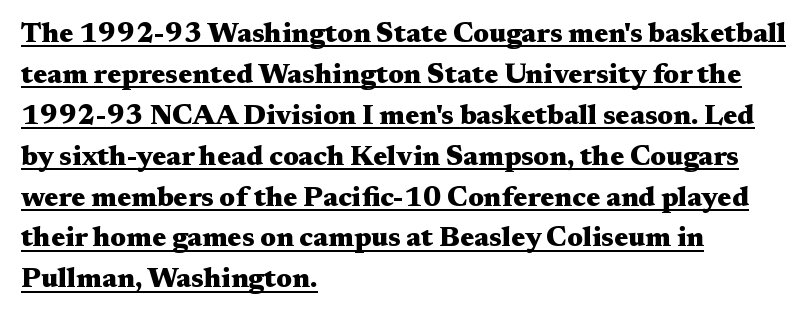
The image shows 28 px heavy, wide serif type, upright; set left-aligned, normal line spacing (1.46x), normal letter spacing, underlined; medium stroke contrast and a medium x-height.
